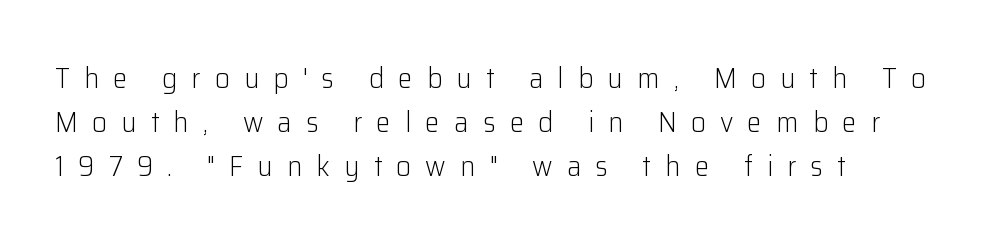
The image shows 29 px light sans-serif type, upright; set normal line spacing (1.52x), unusually wide letter spacing (+0.49 em), not underlined; low stroke contrast and a medium x-height.
